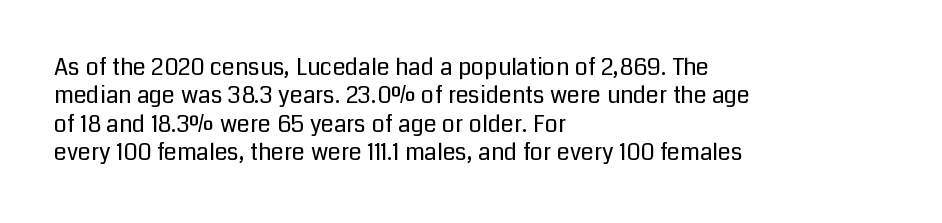
The image shows 23 px text type, upright; set left-aligned, line spacing 1.23x, normal letter spacing, not underlined.
